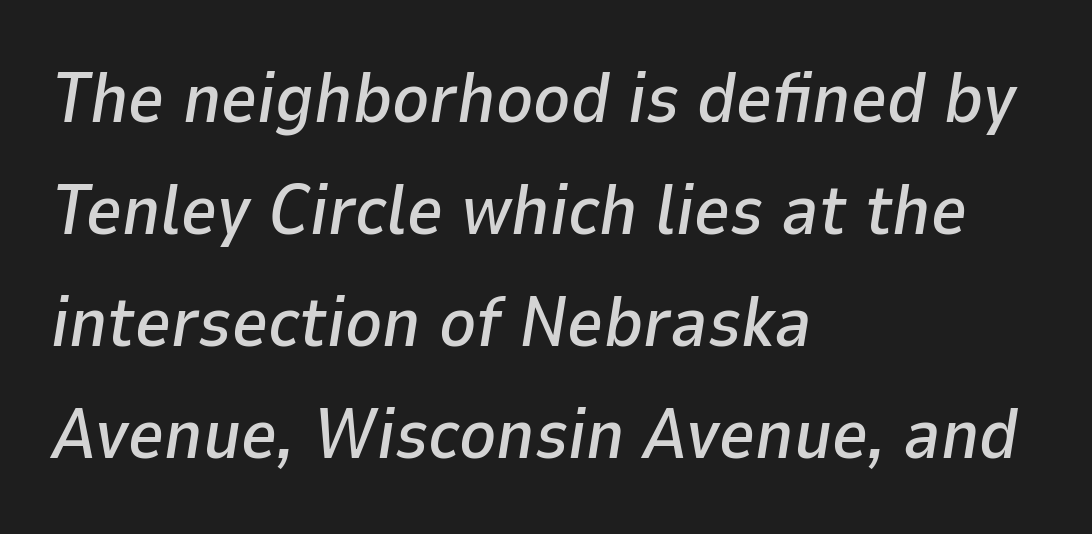
Q: Is the text italic (slanted)? A: Yes, it leans right by about 9 degrees.
Q: Is the text underlined? A: No.
Q: How is the paragraph aligned? A: Left-aligned.
Q: Is the spacing between letters normal or unusually wide? A: Normal.
Q: Is the spacing between lines tight, normal or loose? A: Normal.
Q: Width (condensed, normal, or wide)? A: Normal.
Q: Stroke contrast? A: Low.
Q: x-height? A: Medium.
Q: Monospaced? A: No.
